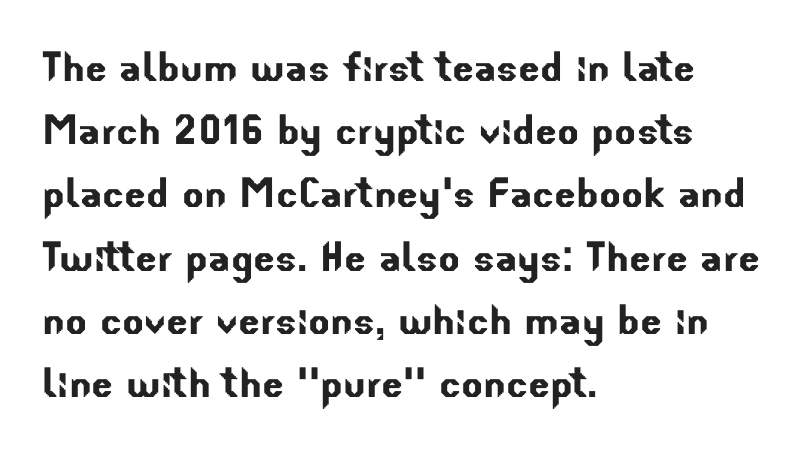
The image shows 51 px sans-serif type; set left-aligned, line spacing 1.24x, normal letter spacing, not underlined; low stroke contrast and a small x-height.
